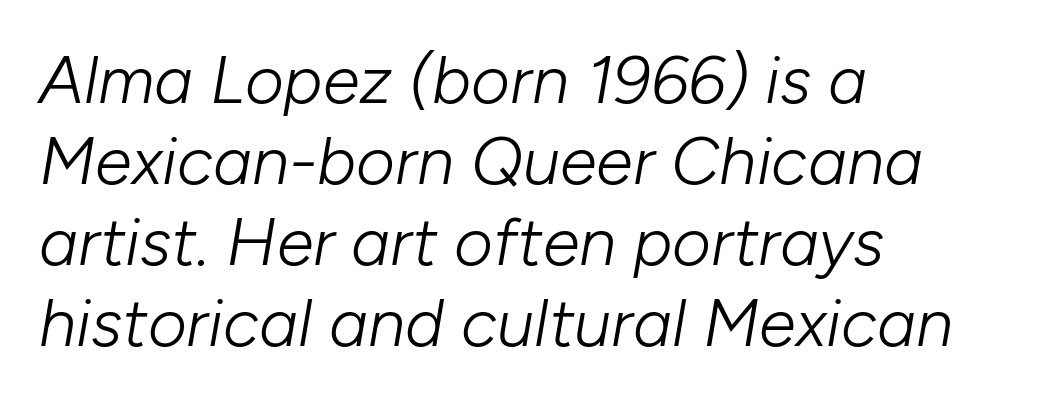
Q: Is the text bold? A: No.
Q: Is the text italic (slanted)? A: Yes, it leans right by about 10 degrees.
Q: Is the text underlined? A: No.
Q: How is the paragraph aligned? A: Left-aligned.
Q: Is the spacing between letters normal or unusually wide? A: Normal.
Q: Width (condensed, normal, or wide)? A: Normal.
Q: Stroke contrast? A: Low.
Q: x-height? A: Medium.
Q: Monospaced? A: No.
